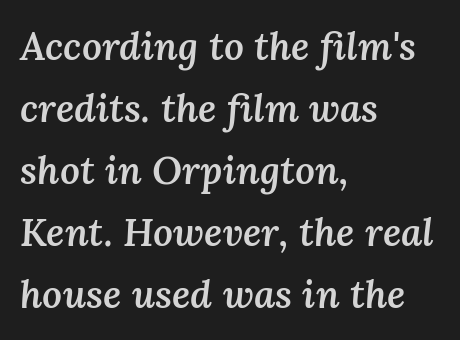
Q: Is the text bold? A: Semi-bold.
Q: Is the text italic (slanted)? A: Yes, it leans right by about 3 degrees.
Q: Is the text underlined? A: No.
Q: How is the paragraph aligned? A: Left-aligned.
Q: Is the spacing between letters normal or unusually wide? A: Normal.
Q: Is the spacing between lines tight, normal or loose? A: Normal.
Q: Width (condensed, normal, or wide)? A: Normal.
Q: Stroke contrast? A: Medium.
Q: x-height? A: Medium.
Q: Monospaced? A: No.
